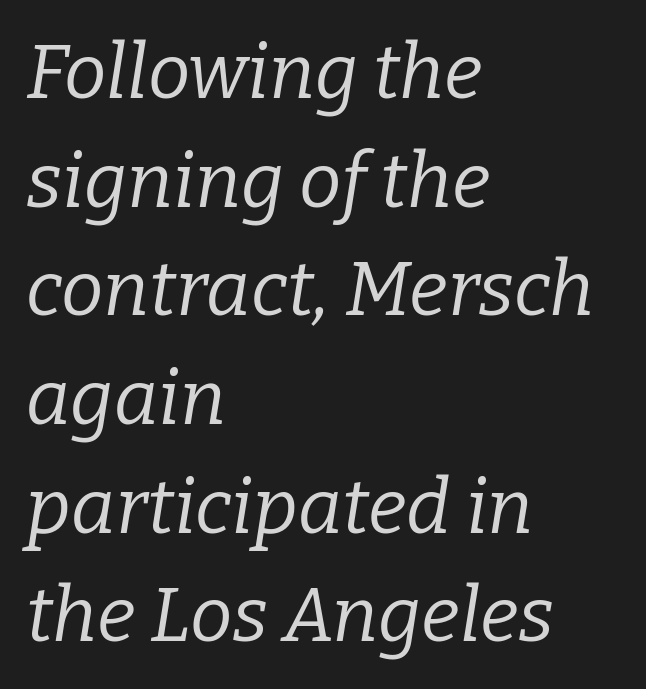
{"serif": "yes", "italic": "yes", "lean": "right", "slant_degrees": 9, "bold": "no", "weight": "regular", "width": "normal", "stroke_contrast": "low", "x_height": "medium", "monospaced": "no", "underline": "no", "align": "left", "line_spacing": "normal", "line_spacing_ratio": 1.43, "letter_spacing": "normal", "letter_spacing_em": 0.0, "glyph_px": 76}
